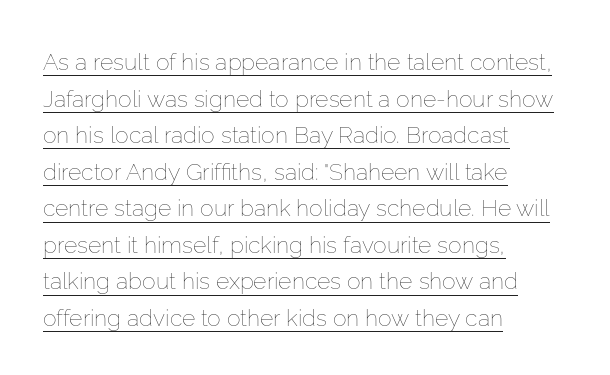
Regarding leading, the lines here are spaced in the standard way. Observe the ordinary spacing: letters are neighbours, not strangers. Weight: regular or lighter. The specimen includes a rule beneath the text block's lines. These lines were composed using upright roman letters.
